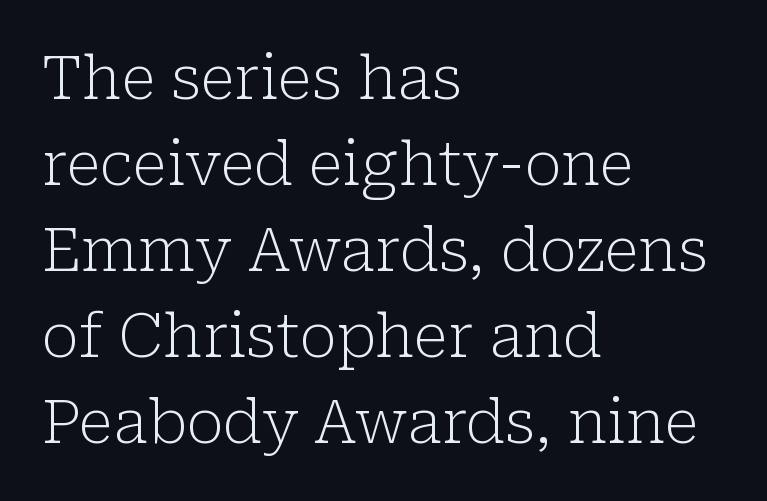
The image shows 61 px light serif type, upright; set left-aligned, normal line spacing (1.41x), normal letter spacing, not underlined; low stroke contrast and a medium x-height.
